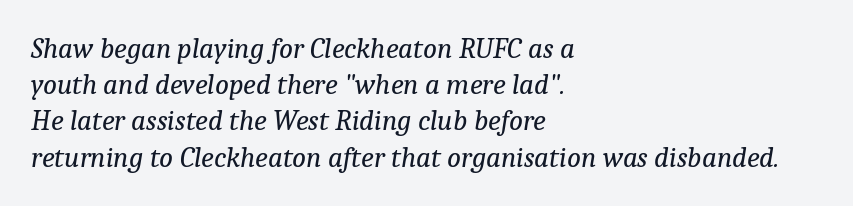
{"serif": "yes", "italic": "yes", "lean": "right", "slant_degrees": 9, "bold": "no", "weight": "regular", "width": "normal", "stroke_contrast": "low", "x_height": "medium", "monospaced": "no", "underline": "no", "align": "left", "line_spacing": "normal", "line_spacing_ratio": 1.25, "letter_spacing": "normal", "letter_spacing_em": 0.0, "glyph_px": 29}
